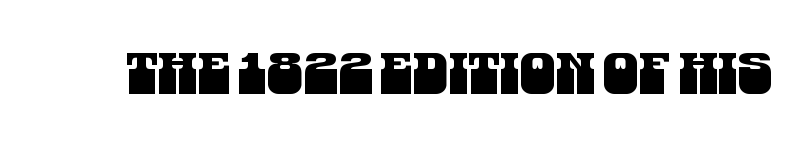
Think of a printed novel: that variable character pitch is what you see here. The text was rendered using a sans face with plain stroke endings. The glyphs are unaccompanied by any horizontal stroke below them. Nobody touched the tracking dial on this one.
